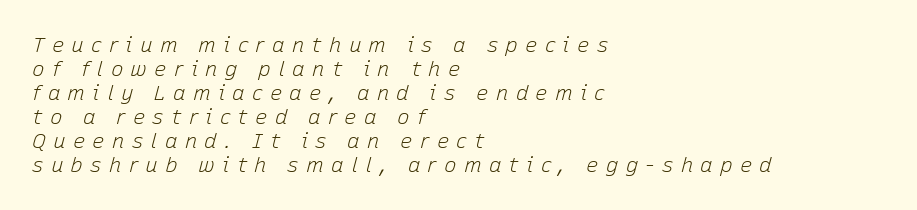
Q: Is the text bold? A: No.
Q: Is the text italic (slanted)? A: Yes, it leans right by about 15 degrees.
Q: Is the text underlined? A: No.
Q: How is the paragraph aligned? A: Left-aligned.
Q: Is the spacing between letters normal or unusually wide? A: Unusually wide.
Q: Is the spacing between lines tight, normal or loose? A: Tight.
